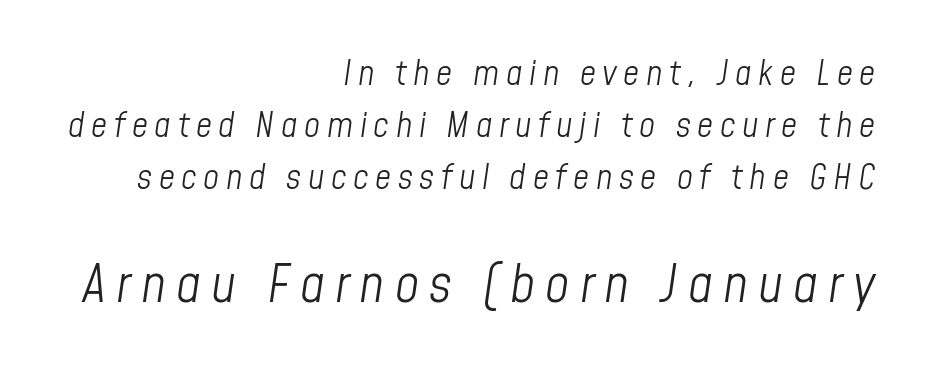
{"italic": "yes", "lean": "right", "slant_degrees": 8, "bold": "no", "weight": "light", "width": "condensed", "stroke_contrast": "low", "x_height": "medium", "monospaced": "no", "underline": "no", "align": "right", "line_spacing": "normal", "line_spacing_ratio": 1.49, "larger_block": "second", "size_ratio": 1.51, "glyph_px": 53}
